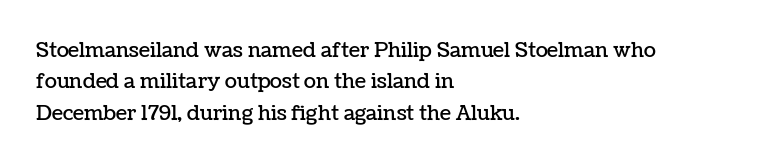
The image shows 20 px text type, upright; set left-aligned, normal line spacing (1.57x), normal letter spacing, not underlined.
